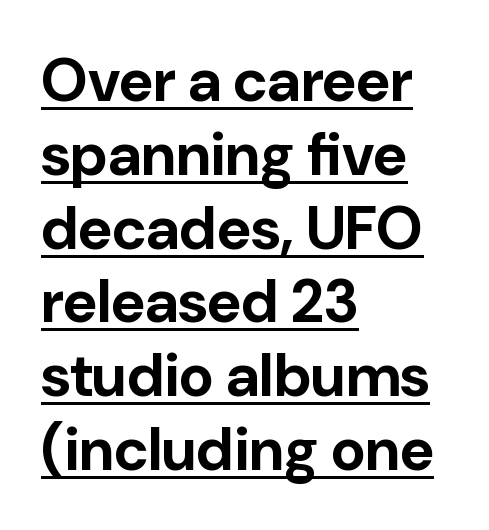
{"serif": "no", "italic": "no", "bold": "yes", "weight": "bold", "width": "normal", "stroke_contrast": "low", "x_height": "medium", "monospaced": "no", "underline": "yes", "align": "left", "line_spacing_ratio": 1.23, "letter_spacing": "normal", "letter_spacing_em": 0.0, "glyph_px": 60}
